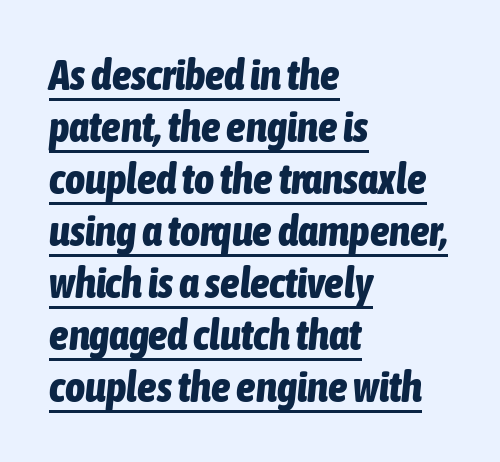
Q: Is the text bold? A: Yes.
Q: Is the text italic (slanted)? A: Yes, it leans right by about 6 degrees.
Q: Is the text underlined? A: Yes.
Q: How is the paragraph aligned? A: Left-aligned.
Q: Is the spacing between letters normal or unusually wide? A: Normal.
Q: Width (condensed, normal, or wide)? A: Condensed.
Q: Stroke contrast? A: Low.
Q: x-height? A: Medium.
Q: Monospaced? A: No.
